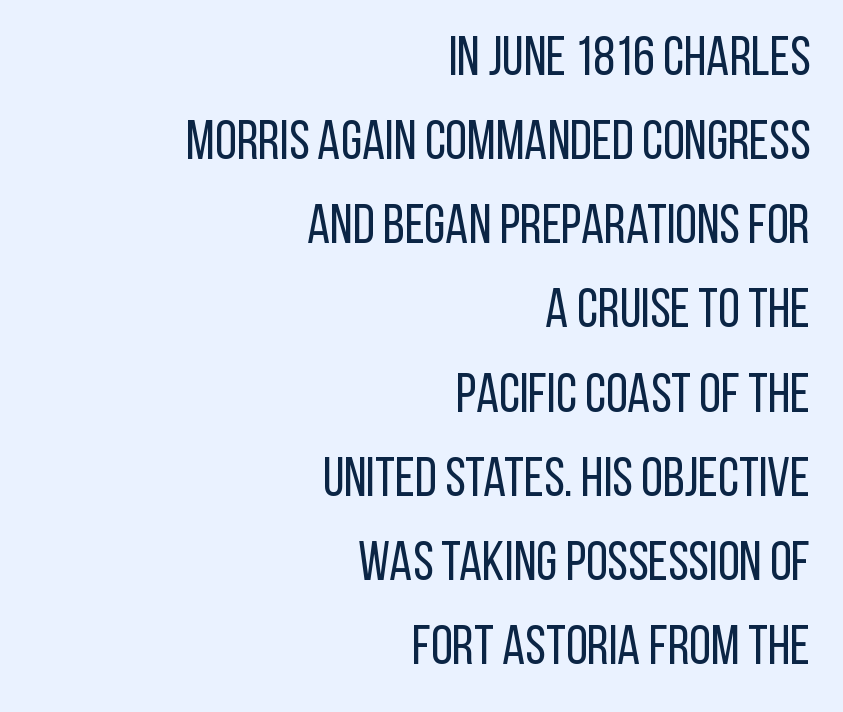
{"serif": "no", "italic": "no", "bold": "no", "weight": "regular", "width": "condensed", "stroke_contrast": "low", "x_height": "large", "monospaced": "no", "underline": "no", "align": "right", "line_spacing": "normal", "line_spacing_ratio": 1.53, "letter_spacing": "normal", "letter_spacing_em": 0.0, "glyph_px": 55}
